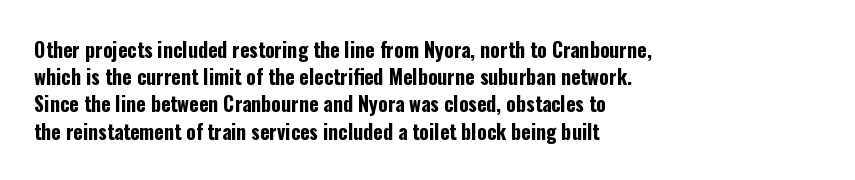
Q: Is the text bold? A: Yes.
Q: Is the text italic (slanted)? A: No, it is upright.
Q: Is the text underlined? A: No.
Q: How is the paragraph aligned? A: Left-aligned.
Q: Is the spacing between letters normal or unusually wide? A: Normal.
Q: Is the spacing between lines tight, normal or loose? A: Normal.
